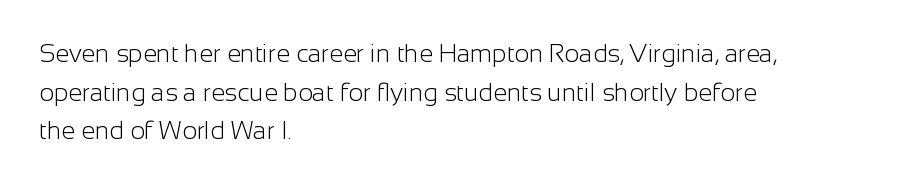
Notice how descenders clear the ascenders below comfortably — that's standard leading. Posture: vertical. Letter spacing: default. This rendering uses left alignment, leaving the right contour irregular.
